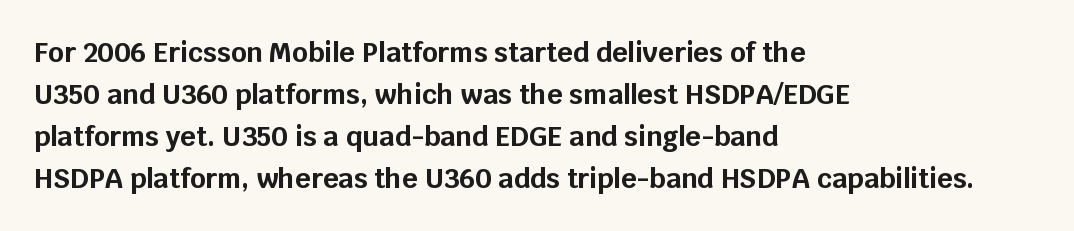
The image shows 27 px bold type, upright; set left-aligned, normal line spacing (1.56x), normal letter spacing, not underlined.
